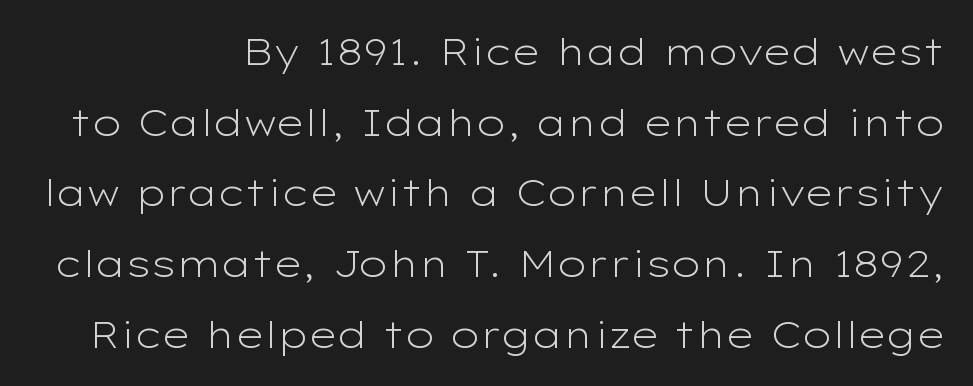
Q: Is the text bold? A: No.
Q: Is the text italic (slanted)? A: No, it is upright.
Q: Is the typeface a serif or a sans-serif typeface? A: Sans-serif.
Q: Is the text underlined? A: No.
Q: Is the spacing between letters normal or unusually wide? A: Normal.
Q: Is the spacing between lines tight, normal or loose? A: Loose.
Q: Width (condensed, normal, or wide)? A: Wide.
Q: Stroke contrast? A: Low.
Q: x-height? A: Medium.
Q: Monospaced? A: No.
